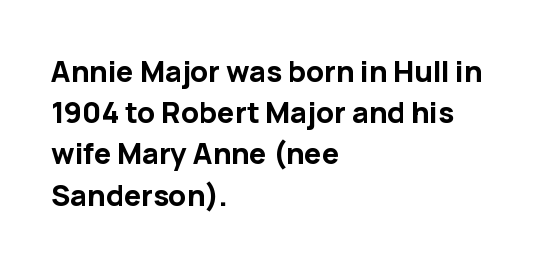
{"serif": "no", "italic": "no", "bold": "yes", "weight": "bold", "width": "normal", "stroke_contrast": "low", "x_height": "medium", "monospaced": "no", "underline": "no", "align": "left", "line_spacing": "normal", "line_spacing_ratio": 1.42, "letter_spacing": "normal", "letter_spacing_em": 0.0, "glyph_px": 29}
